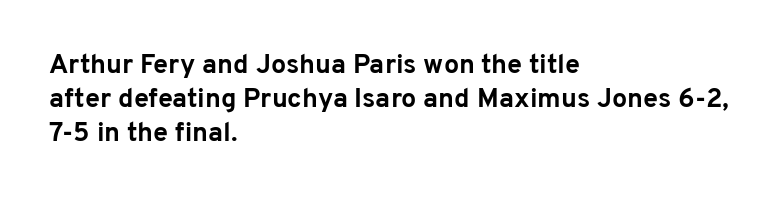
{"italic": "no", "bold": "yes", "underline": "no", "align": "left", "line_spacing": "normal", "line_spacing_ratio": 1.26, "letter_spacing": "normal", "letter_spacing_em": 0.0, "glyph_px": 27}
